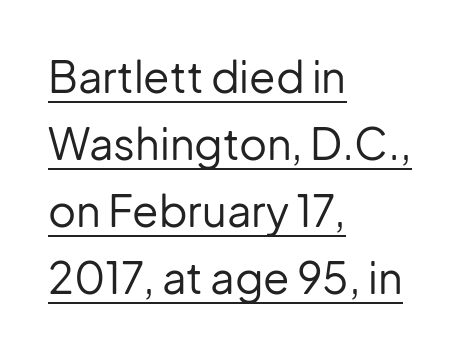
Is there any slant? The stems are plumb. Nothing unusual about the tracking: characters are spaced as the font intends. These characters rest on top of a visible drawn line. The typesetter chose a ragged-right arrangement here. Caption: face not bold, strokes unweighted.
